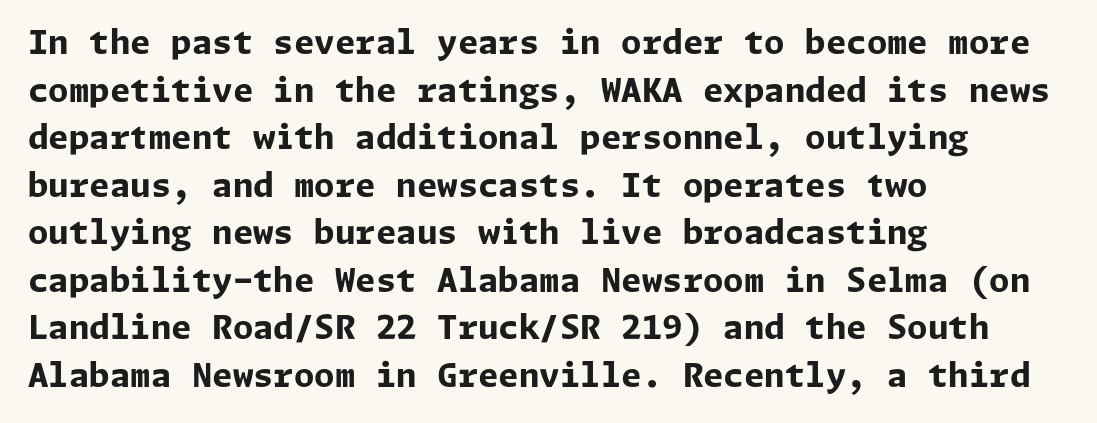
The image shows 33 px bold sans-serif type, upright; set left-aligned, normal line spacing (1.44x), normal letter spacing, not underlined; low stroke contrast and a medium x-height.
